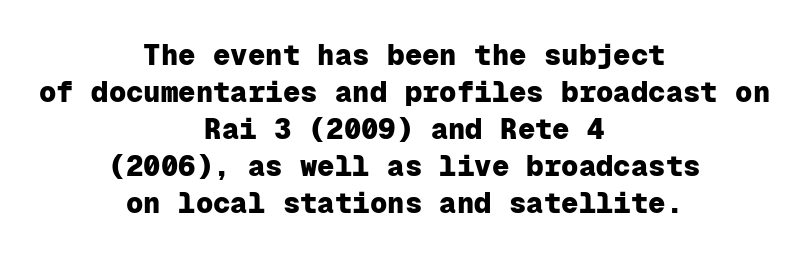
Q: Is the text bold? A: Yes.
Q: Is the text italic (slanted)? A: No, it is upright.
Q: Is the typeface a serif or a sans-serif typeface? A: Sans-serif.
Q: Is the text underlined? A: No.
Q: How is the paragraph aligned? A: Centered.
Q: Is the spacing between letters normal or unusually wide? A: Normal.
Q: Is the spacing between lines tight, normal or loose? A: Normal.
Q: Width (condensed, normal, or wide)? A: Normal.
Q: Stroke contrast? A: Low.
Q: x-height? A: Medium.
Q: Monospaced? A: Yes.
